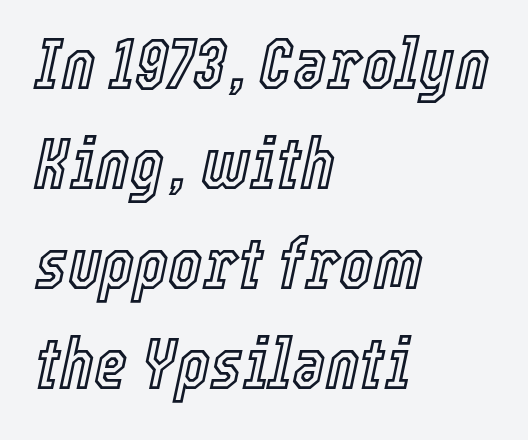
The image shows 72 px condensed type, italic (leaning right); set left-aligned, normal line spacing (1.39x), normal letter spacing, not underlined; a medium x-height.
